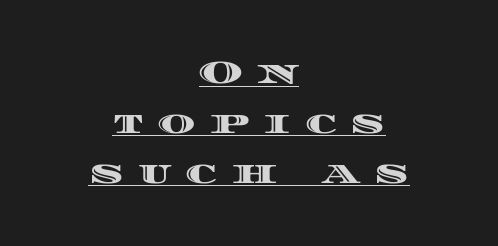
Q: Is the text italic (slanted)? A: No, it is upright.
Q: Is the text underlined? A: Yes.
Q: How is the paragraph aligned? A: Centered.
Q: Is the spacing between letters normal or unusually wide? A: Unusually wide.
Q: Is the spacing between lines tight, normal or loose? A: Normal.
Q: Width (condensed, normal, or wide)? A: Wide.
Q: x-height? A: Large.
Q: Monospaced? A: No.
